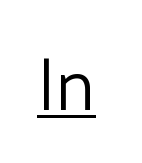
The image shows 73 px light sans-serif type, upright; set normal letter spacing, underlined; low stroke contrast and a medium x-height.
